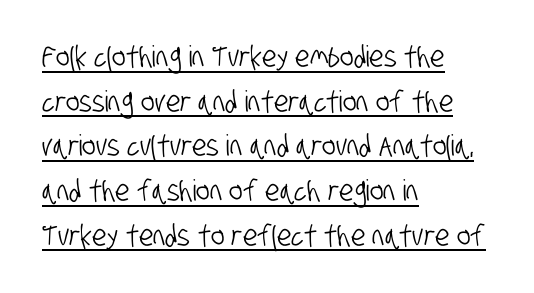
{"serif": "no", "width": "condensed", "stroke_contrast": "low", "x_height": "large", "monospaced": "no", "underline": "yes", "align": "left", "line_spacing": "normal", "line_spacing_ratio": 1.54, "letter_spacing": "normal", "letter_spacing_em": 0.0, "glyph_px": 29}
